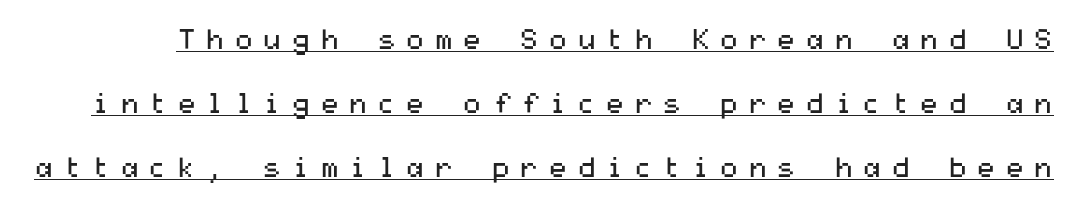
The image shows 28 px regular-weight, wide sans-serif type, upright; set loose line spacing (2.28x), unusually wide letter spacing (+0.32 em), underlined; medium stroke contrast and a medium x-height.
